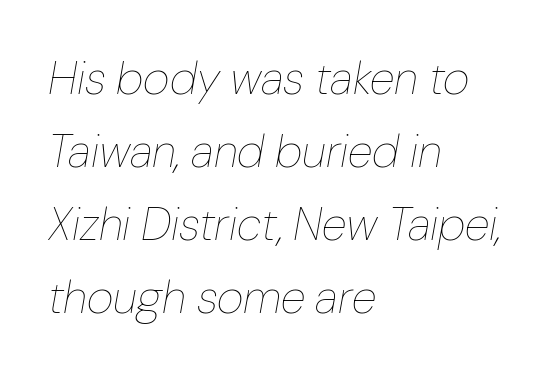
{"italic": "yes", "lean": "right", "slant_degrees": 10, "bold": "no", "weight": "thin", "width": "normal", "stroke_contrast": "low", "x_height": "medium", "monospaced": "no", "underline": "no", "align": "left", "line_spacing": "normal", "line_spacing_ratio": 1.59, "letter_spacing": "normal", "letter_spacing_em": 0.0, "glyph_px": 46}
